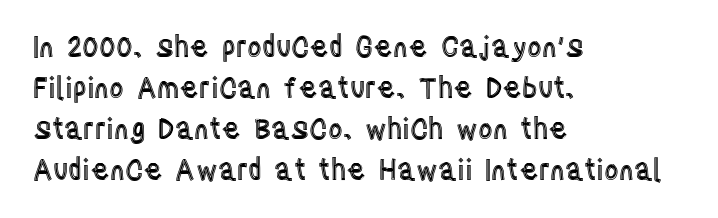
The image shows 28 px condensed type, upright; set left-aligned, normal line spacing (1.46x), normal letter spacing, not underlined; a large x-height.
